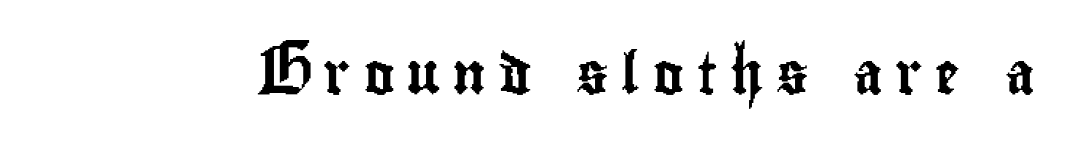
Q: Is the text italic (slanted)? A: No, it is upright.
Q: Is the typeface a serif or a sans-serif typeface? A: Sans-serif.
Q: Is the text underlined? A: No.
Q: Is the spacing between letters normal or unusually wide? A: Unusually wide.
Q: Width (condensed, normal, or wide)? A: Condensed.
Q: Stroke contrast? A: Low.
Q: x-height? A: Small.
Q: Monospaced? A: No.
